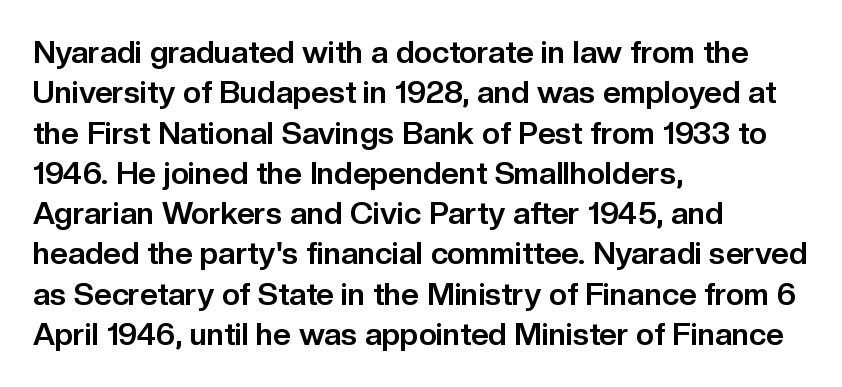
{"serif": "no", "italic": "no", "bold": "yes", "weight": "bold", "width": "normal", "stroke_contrast": "low", "x_height": "medium", "monospaced": "no", "underline": "no", "align": "left", "line_spacing": "normal", "line_spacing_ratio": 1.3, "letter_spacing": "normal", "letter_spacing_em": 0.0, "glyph_px": 31}
